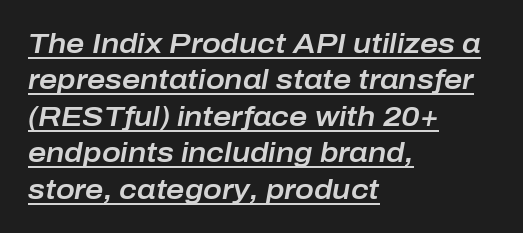
{"italic": "yes", "lean": "right", "slant_degrees": 10, "width": "normal", "stroke_contrast": "low", "x_height": "medium", "monospaced": "no", "underline": "yes", "align": "left", "line_spacing": "normal", "line_spacing_ratio": 1.3, "letter_spacing": "normal", "letter_spacing_em": 0.0, "glyph_px": 28}
